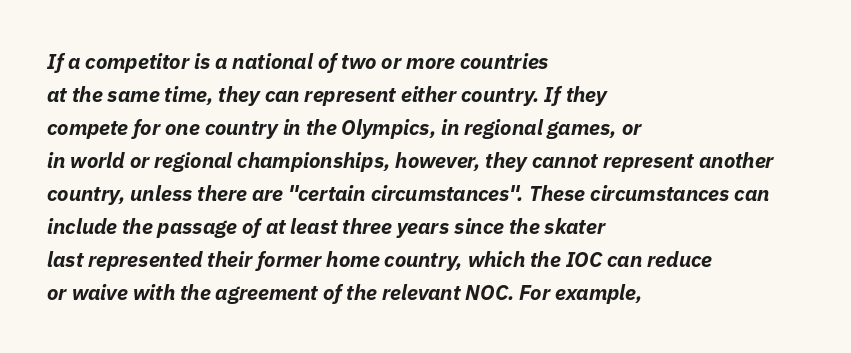
The image shows 21 px bold type, italic (leaning right); set left-aligned, normal line spacing (1.57x), normal letter spacing, not underlined.
